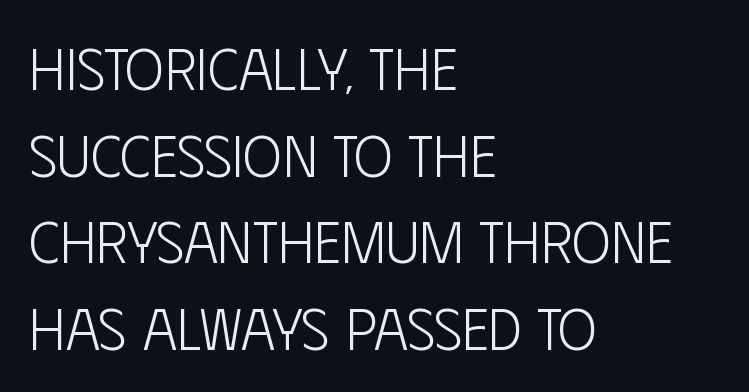
{"serif": "no", "italic": "no", "bold": "no", "weight": "light", "width": "condensed", "stroke_contrast": "low", "x_height": "large", "monospaced": "no", "underline": "no", "align": "left", "line_spacing": "normal", "line_spacing_ratio": 1.47, "letter_spacing": "normal", "letter_spacing_em": 0.0, "glyph_px": 59}
